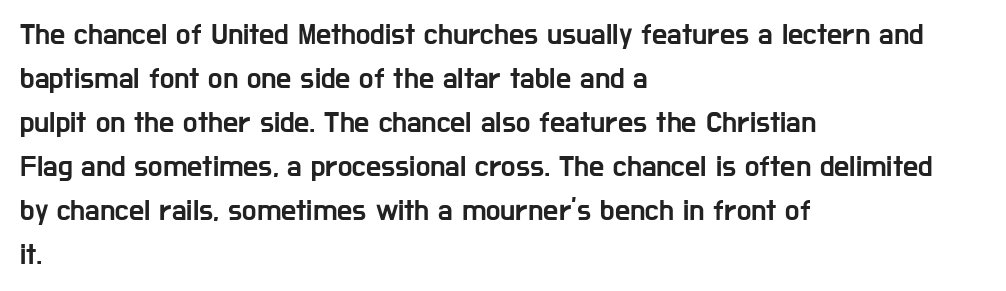
The image shows 30 px condensed sans-serif type, upright; set left-aligned, normal line spacing (1.47x), normal letter spacing, not underlined; low stroke contrast and a medium x-height.
